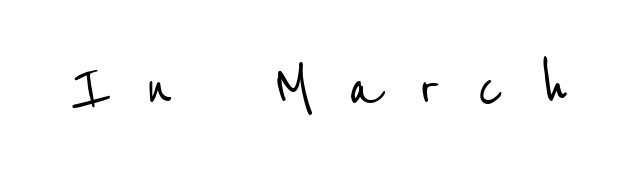
{"serif": "no", "width": "condensed", "stroke_contrast": "low", "x_height": "medium", "monospaced": "no", "underline": "no", "letter_spacing": "wide", "letter_spacing_em": 0.48, "glyph_px": 74}
